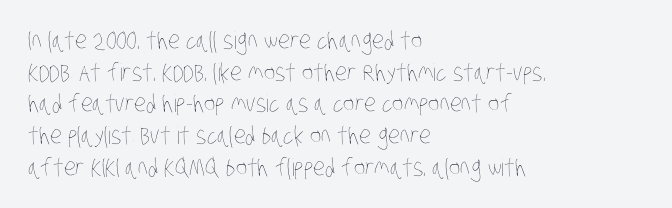
{"bold": "no", "underline": "no", "align": "left", "line_spacing": "normal", "line_spacing_ratio": 1.32, "letter_spacing": "normal", "letter_spacing_em": 0.0, "glyph_px": 24}
